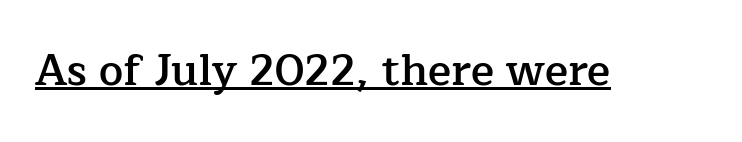
The image shows 43 px semibold serif type, upright; set normal letter spacing, underlined; low stroke contrast and a medium x-height.
